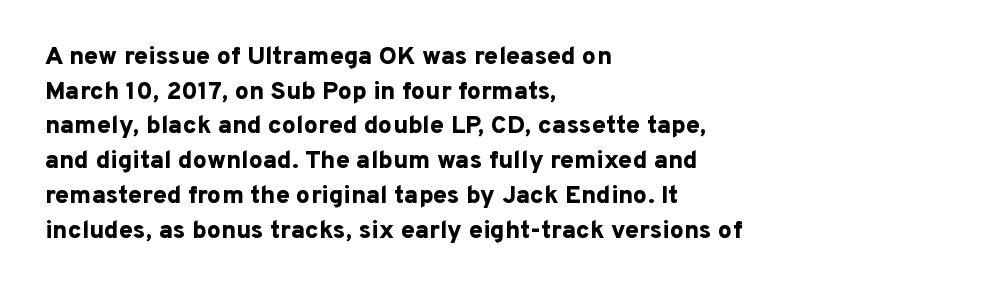
{"italic": "no", "bold": "yes", "underline": "no", "align": "left", "line_spacing": "normal", "line_spacing_ratio": 1.39, "letter_spacing": "normal", "letter_spacing_em": 0.0, "glyph_px": 25}
